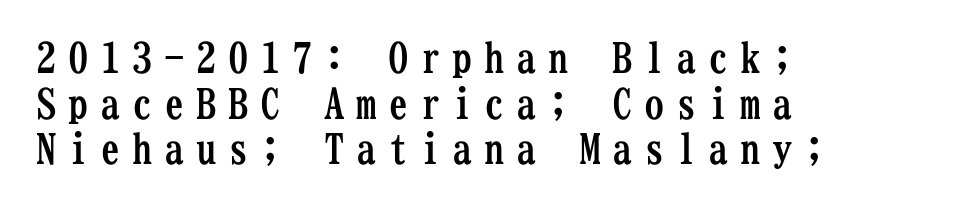
Fixed-width glyphs throughout — classic coding-font behaviour. Bare-footed words on every line. The lines in this sample share a left origin and differ only in where they stop. In terms of letterform style, serifs are clearly present. Compared with typical body copy, the letter spacing here is much looser.
